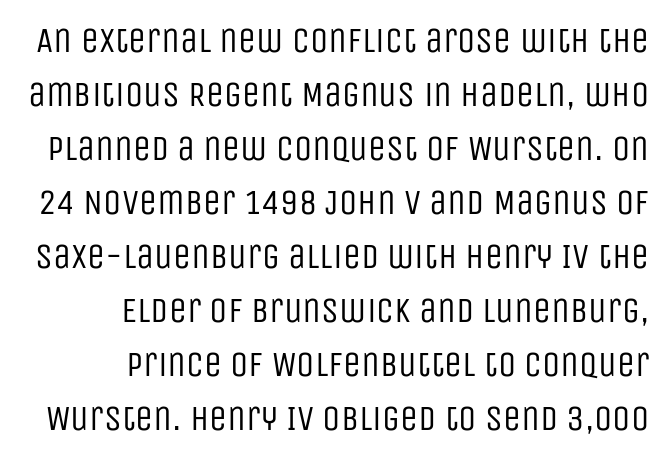
{"serif": "no", "italic": "no", "bold": "no", "weight": "regular", "width": "condensed", "stroke_contrast": "low", "x_height": "large", "monospaced": "no", "underline": "no", "align": "right", "line_spacing": "normal", "line_spacing_ratio": 1.5, "letter_spacing": "normal", "letter_spacing_em": 0.0, "glyph_px": 36}
